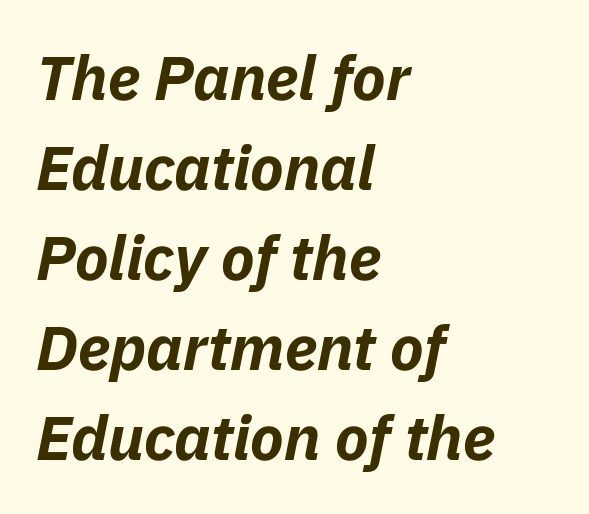
The image shows 62 px bold type, italic (leaning right); set left-aligned, normal line spacing (1.45x), normal letter spacing, not underlined; low stroke contrast and a medium x-height.
